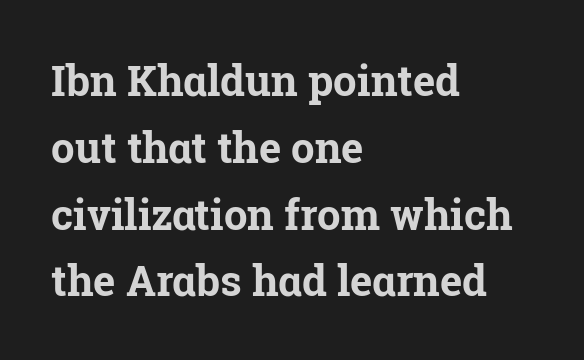
{"serif": "yes", "italic": "no", "bold": "yes", "weight": "bold", "width": "normal", "stroke_contrast": "low", "x_height": "medium", "monospaced": "no", "underline": "no", "align": "left", "line_spacing": "normal", "line_spacing_ratio": 1.59, "letter_spacing": "normal", "letter_spacing_em": 0.0, "glyph_px": 42}
